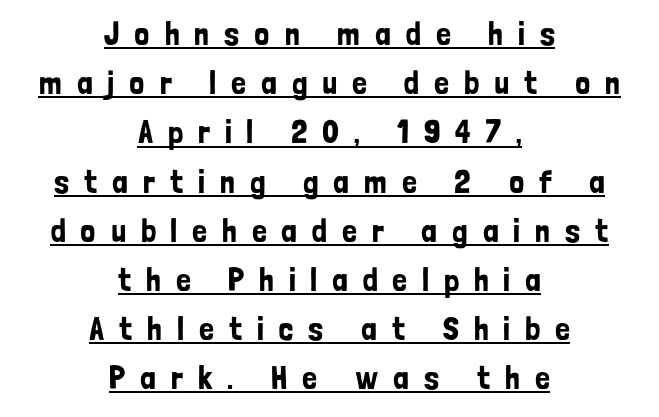
Q: Is the text italic (slanted)? A: No, it is upright.
Q: Is the typeface a serif or a sans-serif typeface? A: Sans-serif.
Q: Is the text underlined? A: Yes.
Q: How is the paragraph aligned? A: Centered.
Q: Is the spacing between letters normal or unusually wide? A: Unusually wide.
Q: Is the spacing between lines tight, normal or loose? A: Normal.
Q: Width (condensed, normal, or wide)? A: Condensed.
Q: Stroke contrast? A: Low.
Q: x-height? A: Medium.
Q: Monospaced? A: No.
